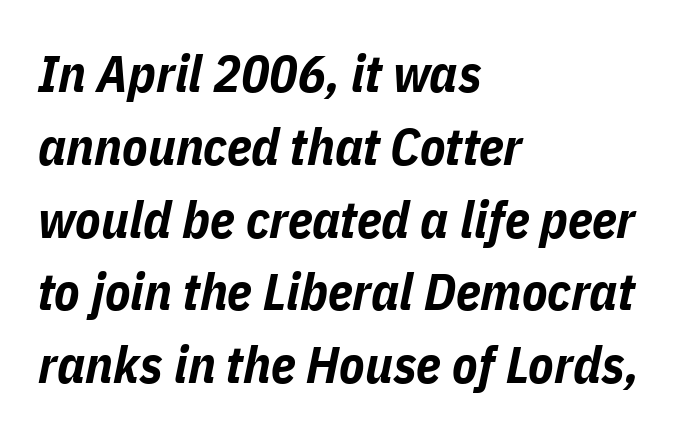
{"italic": "yes", "lean": "right", "slant_degrees": 11, "bold": "yes", "weight": "bold", "width": "condensed", "stroke_contrast": "low", "x_height": "medium", "monospaced": "no", "underline": "no", "align": "left", "line_spacing": "normal", "line_spacing_ratio": 1.4, "letter_spacing": "normal", "letter_spacing_em": 0.0, "glyph_px": 52}
